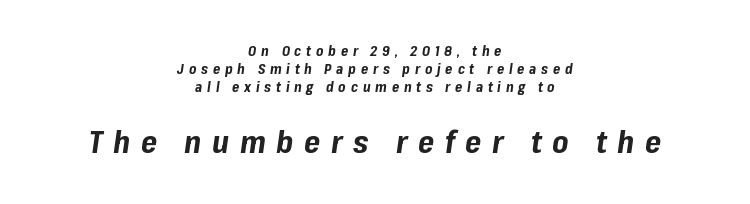
The image shows 31 px bold type, italic (leaning right); set centered, normal line spacing (1.27x), unusually wide letter spacing (+0.34 em), not underlined; the second (bottom) block is 2.21x larger; low stroke contrast and a medium x-height.
